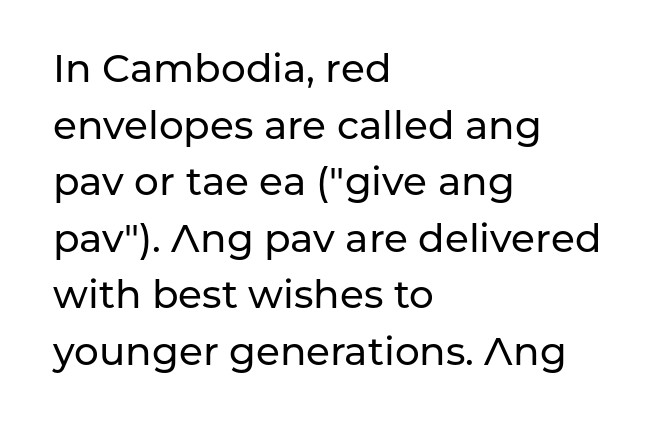
{"serif": "no", "italic": "no", "width": "normal", "stroke_contrast": "low", "x_height": "medium", "monospaced": "no", "underline": "no", "align": "left", "line_spacing": "normal", "line_spacing_ratio": 1.45, "letter_spacing": "normal", "letter_spacing_em": 0.0, "glyph_px": 39}
